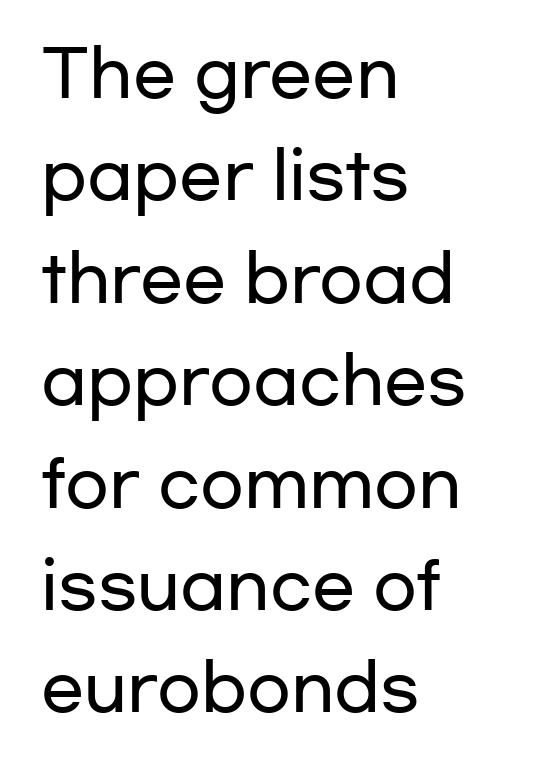
Q: Is the text italic (slanted)? A: No, it is upright.
Q: Is the typeface a serif or a sans-serif typeface? A: Sans-serif.
Q: Is the text underlined? A: No.
Q: How is the paragraph aligned? A: Left-aligned.
Q: Is the spacing between letters normal or unusually wide? A: Normal.
Q: Is the spacing between lines tight, normal or loose? A: Normal.
Q: Width (condensed, normal, or wide)? A: Wide.
Q: Stroke contrast? A: Low.
Q: x-height? A: Medium.
Q: Monospaced? A: No.
